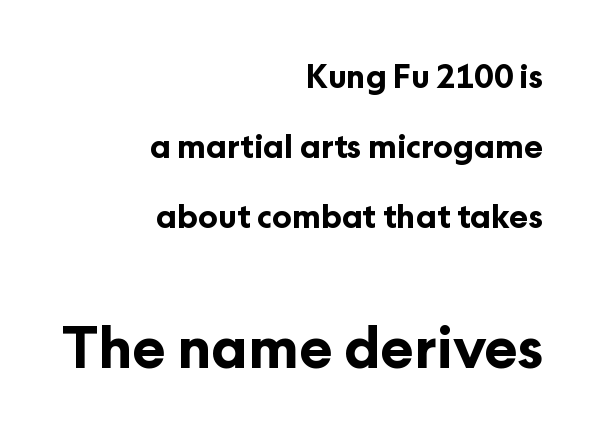
{"serif": "no", "italic": "no", "bold": "yes", "weight": "bold", "width": "normal", "stroke_contrast": "low", "x_height": "medium", "monospaced": "no", "underline": "no", "align": "right", "line_spacing": "loose", "line_spacing_ratio": 2.19, "letter_spacing": "normal", "letter_spacing_em": 0.0, "larger_block": "second", "size_ratio": 1.75, "glyph_px": 56}
